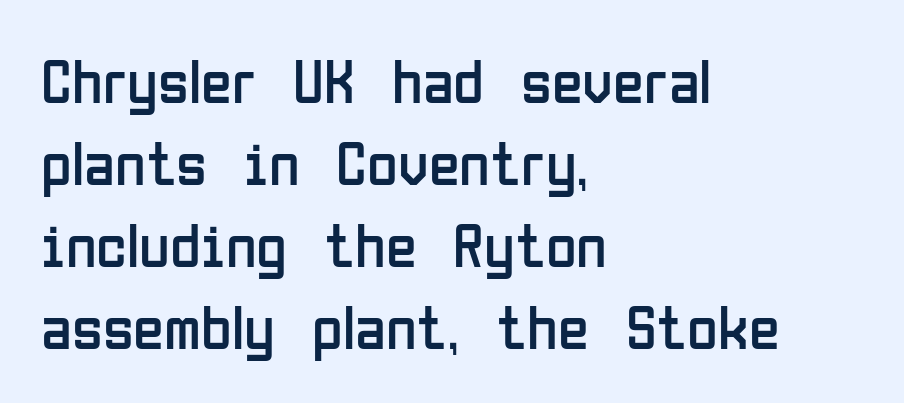
Each new line begins a customary step beneath the previous one. Does extra space separate the letters? No, they use regular spacing. Look at the bottom of the vertical strokes: they stop flat, with no serifs. The letters advance in unequal steps, a hallmark of proportional type. This sample is left-justified, so line endings fall wherever the words run out. Vertical strokes here are truly vertical.
